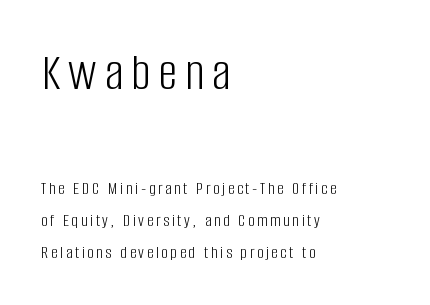
Q: Is the text bold? A: No.
Q: Is the text italic (slanted)? A: No, it is upright.
Q: Is the typeface a serif or a sans-serif typeface? A: Sans-serif.
Q: Is the text underlined? A: No.
Q: How is the paragraph aligned? A: Left-aligned.
Q: Which block of text is set in a larger size, the first (top) or the second (bottom)? A: The first (top) one.
Q: Width (condensed, normal, or wide)? A: Condensed.
Q: Stroke contrast? A: Low.
Q: x-height? A: Large.
Q: Monospaced? A: No.
